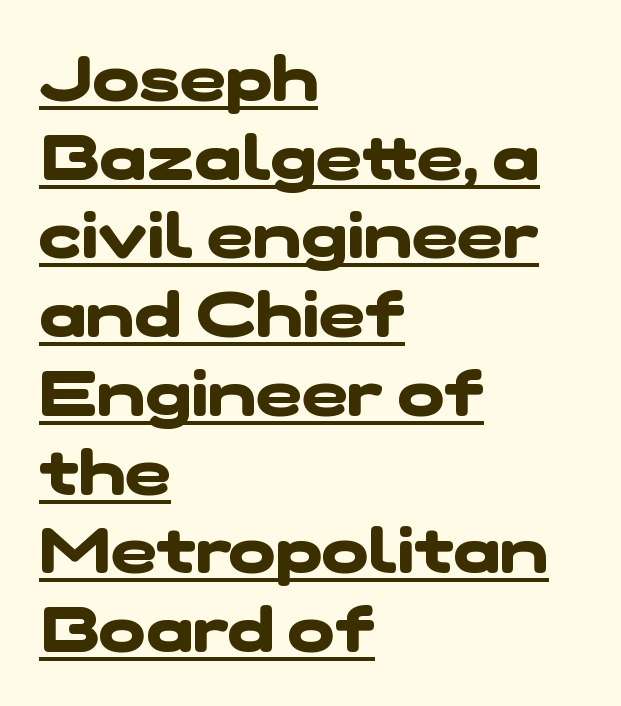
{"serif": "no", "bold": "yes", "weight": "heavy", "width": "wide", "stroke_contrast": "low", "x_height": "medium", "monospaced": "no", "underline": "yes", "align": "left", "line_spacing": "normal", "line_spacing_ratio": 1.27, "letter_spacing": "normal", "letter_spacing_em": 0.0, "glyph_px": 62}
